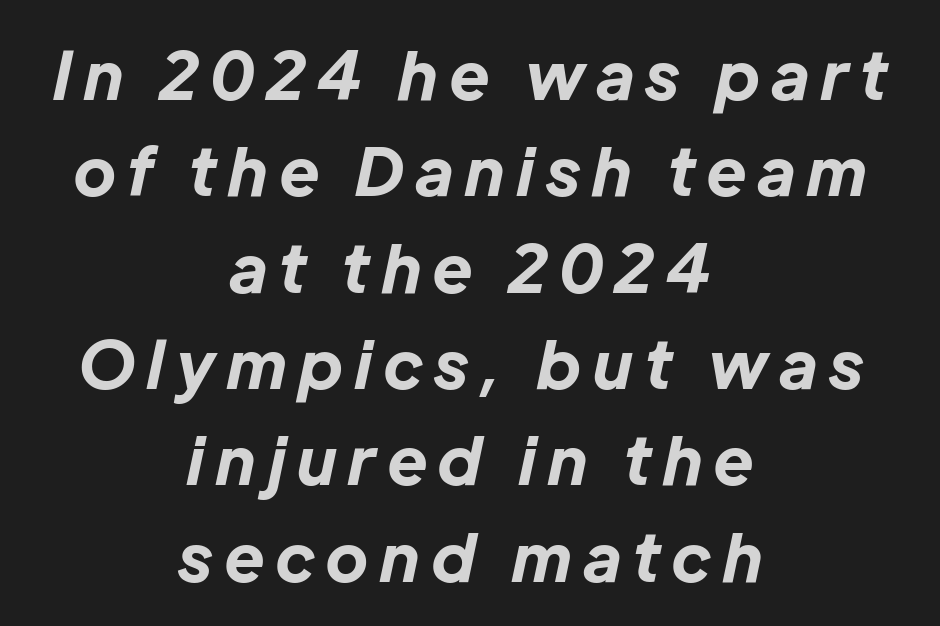
The image shows 66 px bold type, italic (leaning right); set centered, normal line spacing (1.46x), not underlined; low stroke contrast and a medium x-height.
